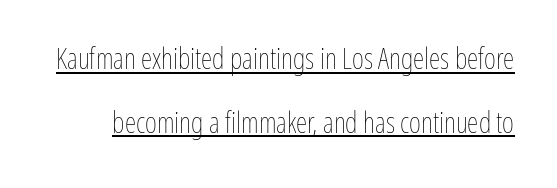
Is the stroke heavy? The answer is a plain regular-or-lighter. Italic: no, the glyphs are upright roman. Varying glyph widths throughout — classic text-font behaviour. Rows of type keep a wide berth in the vertical direction. Look at the tracking — it's just the regular setting, nothing added.
